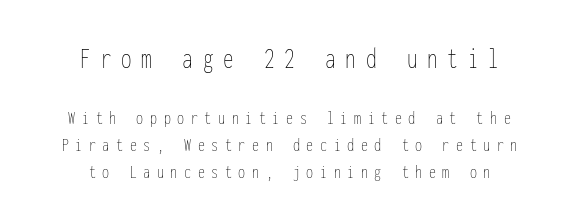
{"italic": "no", "bold": "no", "weight": "thin", "width": "condensed", "stroke_contrast": "low", "x_height": "medium", "monospaced": "yes", "underline": "no", "align": "center", "line_spacing": "normal", "line_spacing_ratio": 1.34, "letter_spacing": "wide", "letter_spacing_em": 0.33, "larger_block": "first", "size_ratio": 1.5, "glyph_px": 30}
